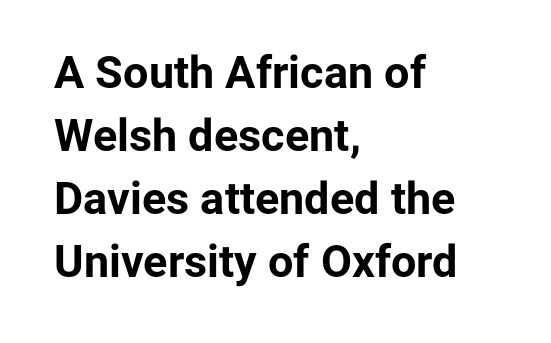
The space between consecutive lines is moderate. Its strokes are broad and dark, the hallmark of bold type. No word sits above an underline. Glyph-to-glyph distance matches everyday printed text. Alignment: flush left. Rendered with straight, roman letterforms.
